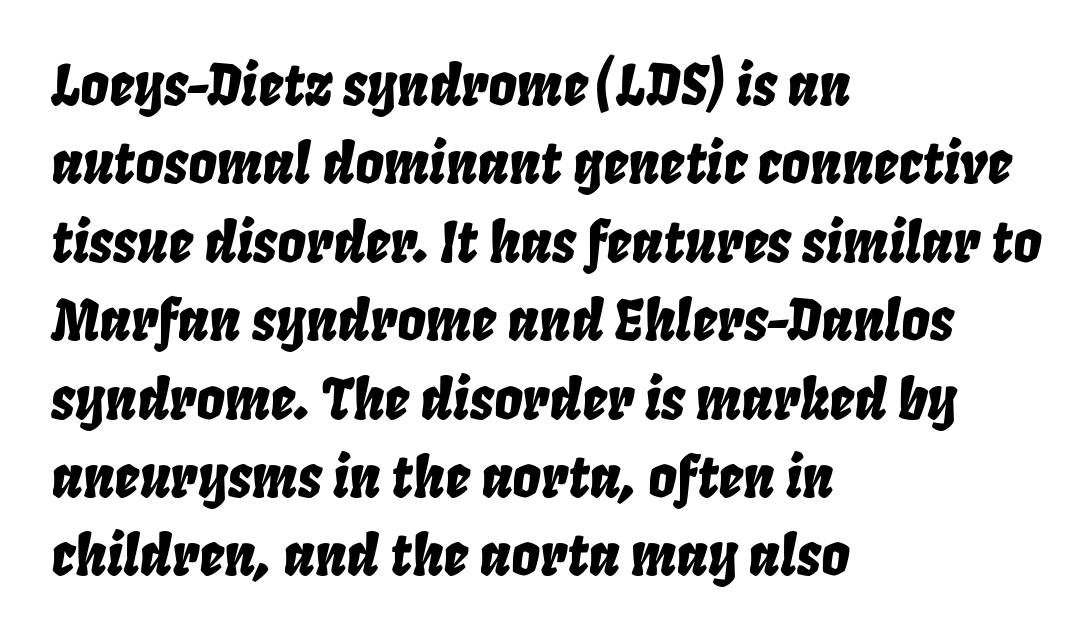
Q: Is the text italic (slanted)? A: Yes, it leans right by about 8 degrees.
Q: Is the text underlined? A: No.
Q: How is the paragraph aligned? A: Left-aligned.
Q: Is the spacing between letters normal or unusually wide? A: Normal.
Q: Is the spacing between lines tight, normal or loose? A: Normal.
Q: Width (condensed, normal, or wide)? A: Condensed.
Q: Stroke contrast? A: Low.
Q: x-height? A: Large.
Q: Monospaced? A: No.
